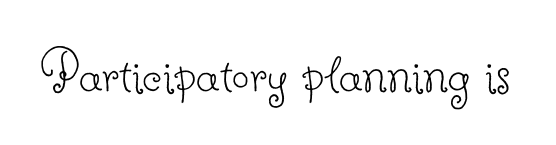
{"serif": "yes", "italic": "no", "bold": "no", "weight": "thin", "width": "normal", "stroke_contrast": "low", "x_height": "small", "monospaced": "no", "underline": "no", "letter_spacing": "normal", "letter_spacing_em": 0.0, "glyph_px": 62}
